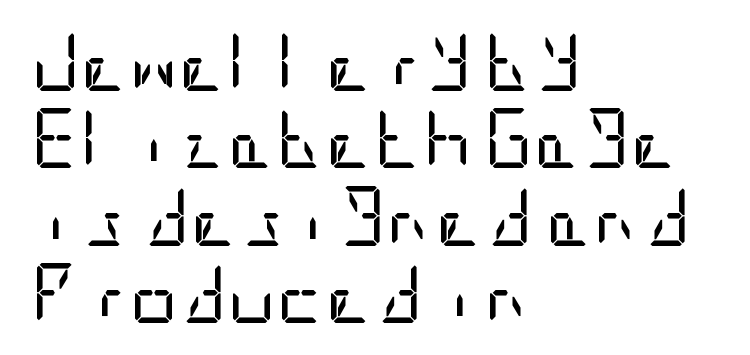
Leading: standard. A clean baseline with only descenders dipping below it. Compared with a typical body face, this is equally light or lighter still. Teacher's note: observe the even left margin — that is flush-left alignment.
